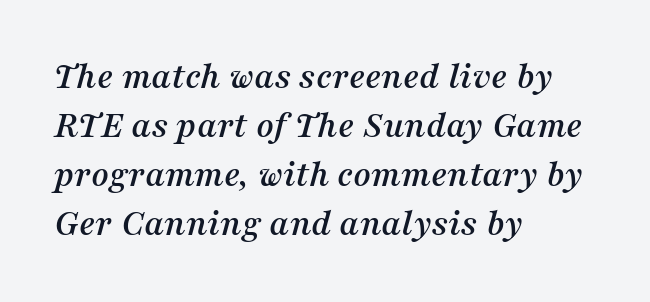
You could not count columns in this text — the font is proportionally spaced. Does the leading feel generous? No, just average. Which margin do the lines hug? The left one — the right edge is uneven. Words float on clear page, feet unadorned. Yep, those are serifs on the letters. Slanted lettering throughout.
